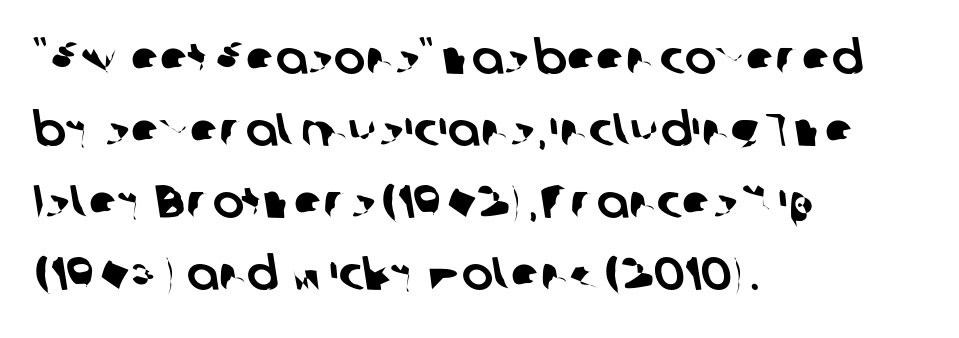
Q: Is the typeface a serif or a sans-serif typeface? A: Sans-serif.
Q: Is the text underlined? A: No.
Q: How is the paragraph aligned? A: Left-aligned.
Q: Is the spacing between letters normal or unusually wide? A: Normal.
Q: Is the spacing between lines tight, normal or loose? A: Normal.
Q: Width (condensed, normal, or wide)? A: Normal.
Q: Stroke contrast? A: Low.
Q: x-height? A: Medium.
Q: Monospaced? A: No.
